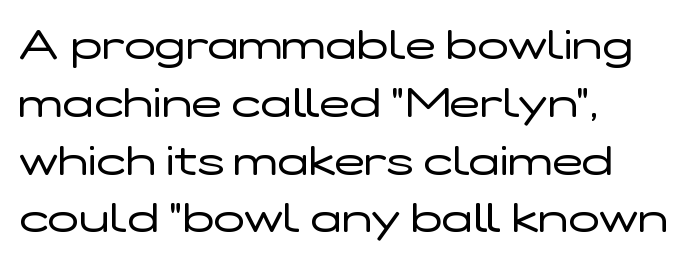
The horizontal fit of the characters is conventional and even. Stems and bowls with no extra thickness — not bold. The paragraph shown leans on its left margin. Words float on clear page, feet unadorned.
